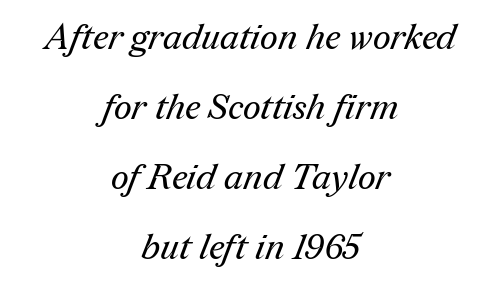
The image shows 35 px regular-weight serif type; set centered, loose line spacing (2.0x), normal letter spacing, not underlined; medium stroke contrast and a medium x-height.
